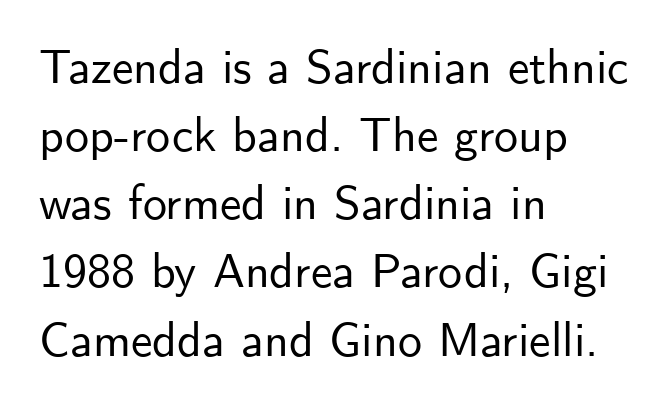
The image shows 48 px sans-serif type, upright; set left-aligned, normal line spacing (1.42x), normal letter spacing, not underlined; low stroke contrast and a small x-height.
